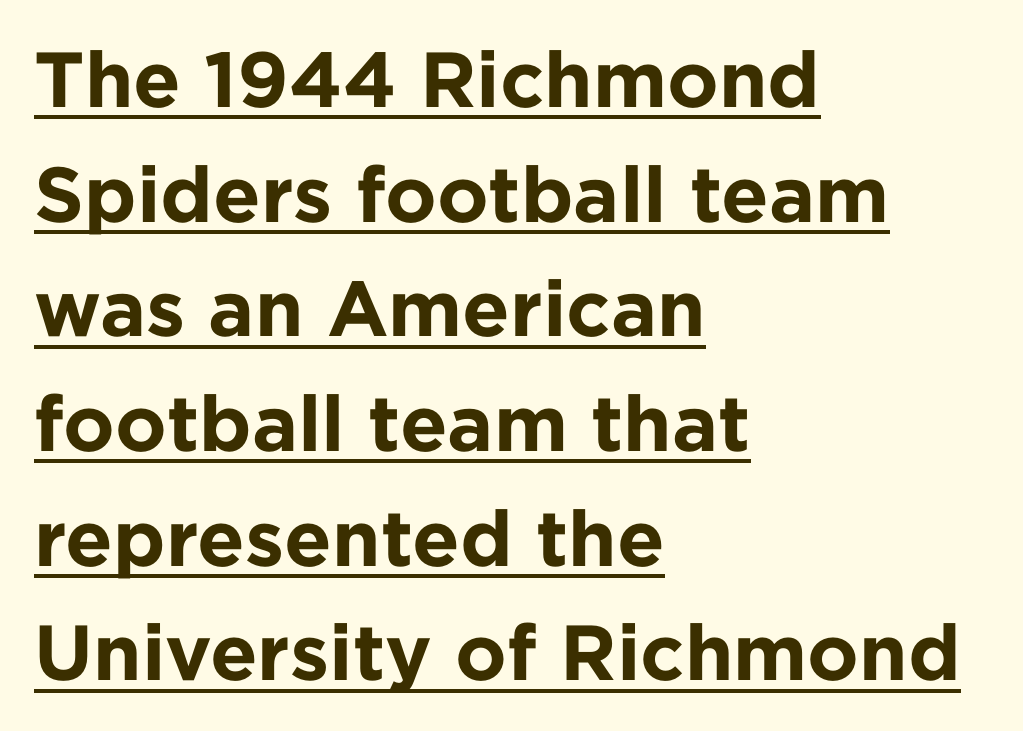
Look at the stroke-to-counter ratio: heavy, a bold. A roman cut, with each character standing at attention. Letter spacing: default. Short and long lines alike share a common starting point at left. Regarding serifs, this sample does without them. Spacing verdict: proportional, widths tailored to each character.
